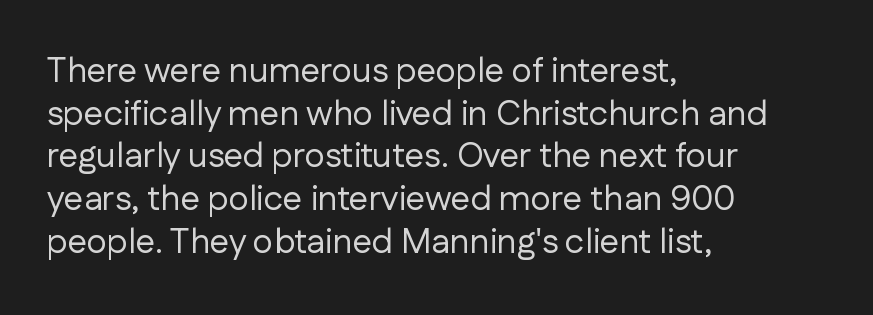
Q: Is the text bold? A: No.
Q: Is the text italic (slanted)? A: No, it is upright.
Q: Is the typeface a serif or a sans-serif typeface? A: Sans-serif.
Q: Is the text underlined? A: No.
Q: How is the paragraph aligned? A: Left-aligned.
Q: Is the spacing between letters normal or unusually wide? A: Normal.
Q: Width (condensed, normal, or wide)? A: Normal.
Q: Stroke contrast? A: Low.
Q: x-height? A: Medium.
Q: Monospaced? A: No.
